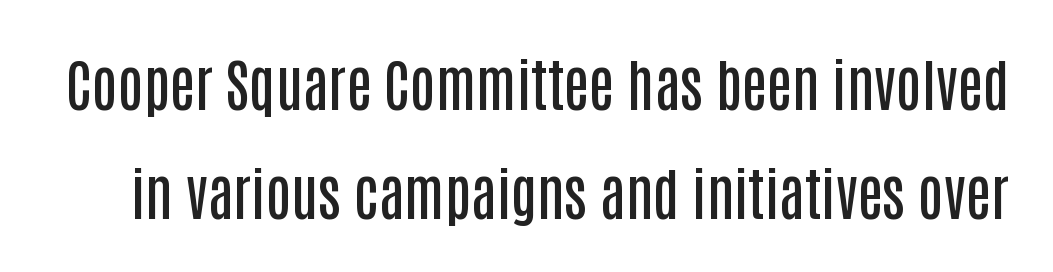
As a designer I'd log this as weight 600, semibold. The passage shown is typed in a proportional face where columns would drift. Every character sits straight up, as roman type does. Are there feet on the stems? There aren't — it's a sans.
